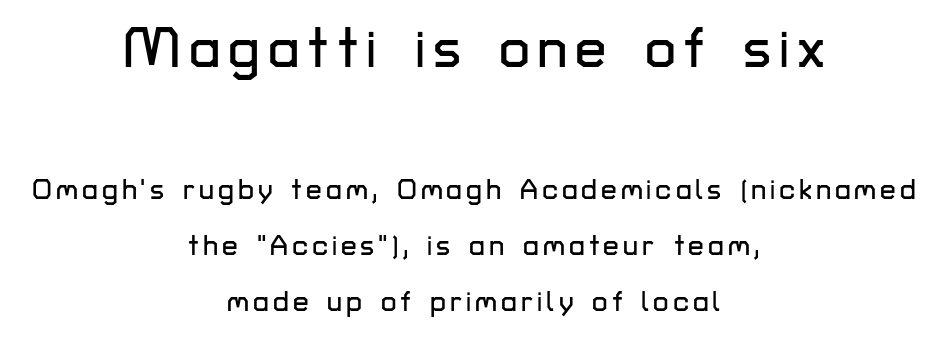
Q: Is the text italic (slanted)? A: No, it is upright.
Q: Is the typeface a serif or a sans-serif typeface? A: Sans-serif.
Q: Is the text underlined? A: No.
Q: How is the paragraph aligned? A: Centered.
Q: Is the spacing between lines tight, normal or loose? A: Loose.
Q: Which block of text is set in a larger size, the first (top) or the second (bottom)? A: The first (top) one.
Q: Width (condensed, normal, or wide)? A: Normal.
Q: Stroke contrast? A: Low.
Q: x-height? A: Medium.
Q: Monospaced? A: No.
